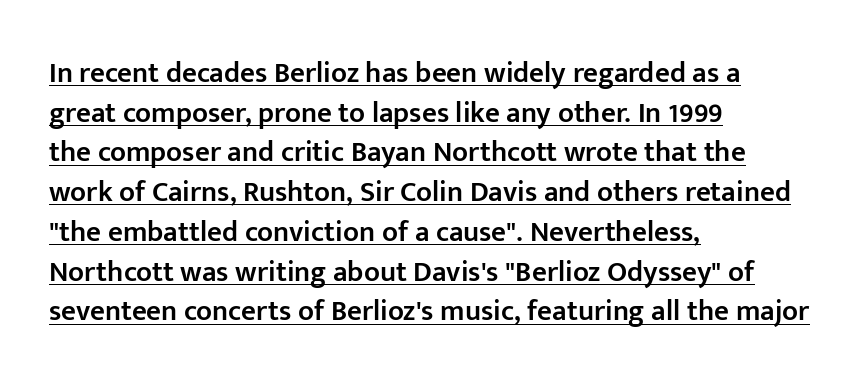
{"serif": "no", "italic": "no", "bold": "semi", "weight": "semibold", "width": "normal", "stroke_contrast": "low", "x_height": "medium", "monospaced": "no", "underline": "yes", "align": "left", "line_spacing": "normal", "line_spacing_ratio": 1.37, "letter_spacing": "normal", "letter_spacing_em": 0.0, "glyph_px": 29}
